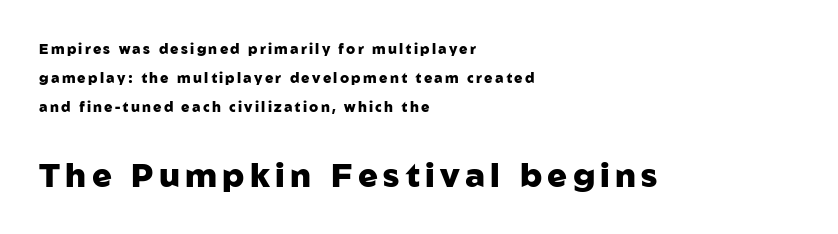
The image shows 33 px heavy sans-serif type, upright; set left-aligned, loose line spacing (2.08x), not underlined; the second (bottom) block is 2.36x larger; low stroke contrast and a medium x-height.
